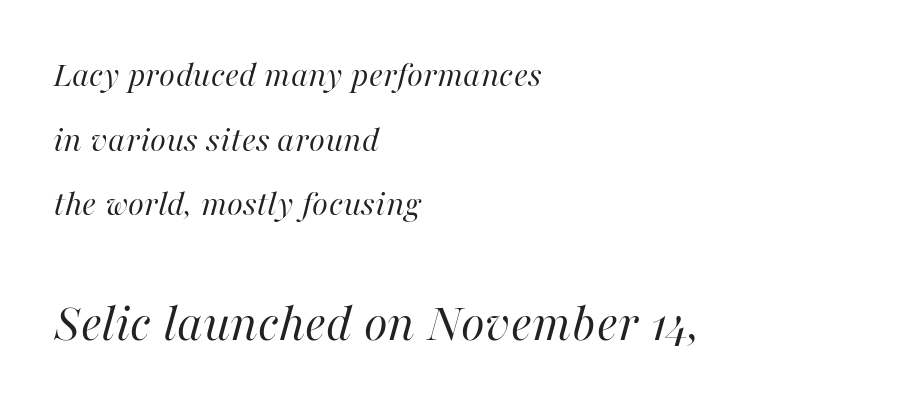
{"italic": "yes", "lean": "right", "slant_degrees": 16, "bold": "no", "weight": "regular", "width": "normal", "stroke_contrast": "high", "x_height": "medium", "monospaced": "no", "underline": "no", "align": "left", "line_spacing_ratio": 1.75, "letter_spacing": "normal", "letter_spacing_em": 0.0, "larger_block": "second", "size_ratio": 1.49, "glyph_px": 55}
